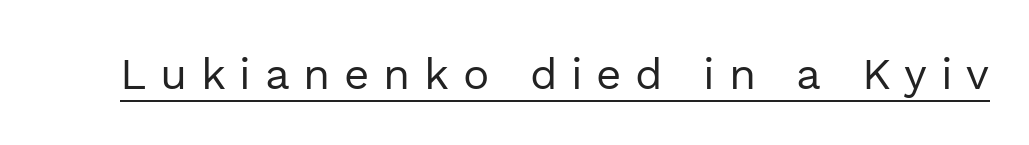
The image shows 44 px regular-weight sans-serif type, upright; set unusually wide letter spacing (+0.31 em), underlined; a medium x-height.
